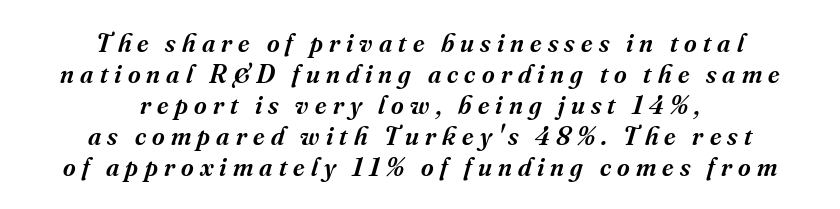
{"italic": "yes", "lean": "right", "slant_degrees": 16, "bold": "semi", "underline": "no", "align": "center", "line_spacing": "tight", "line_spacing_ratio": 1.15, "letter_spacing": "wide", "letter_spacing_em": 0.23, "glyph_px": 27}
